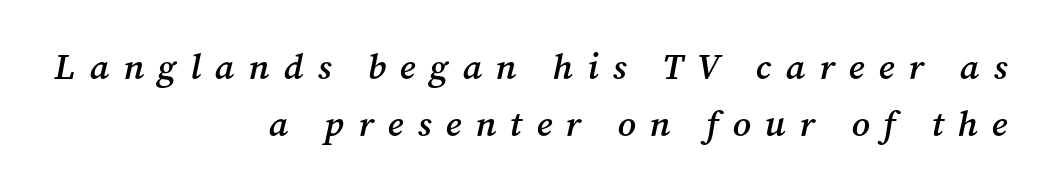
{"serif": "yes", "italic": "yes", "lean": "right", "slant_degrees": 12, "bold": "semi", "weight": "semibold", "width": "normal", "stroke_contrast": "medium", "x_height": "medium", "monospaced": "no", "underline": "no", "align": "right", "line_spacing": "normal", "line_spacing_ratio": 1.57, "letter_spacing": "wide", "letter_spacing_em": 0.39, "glyph_px": 36}
